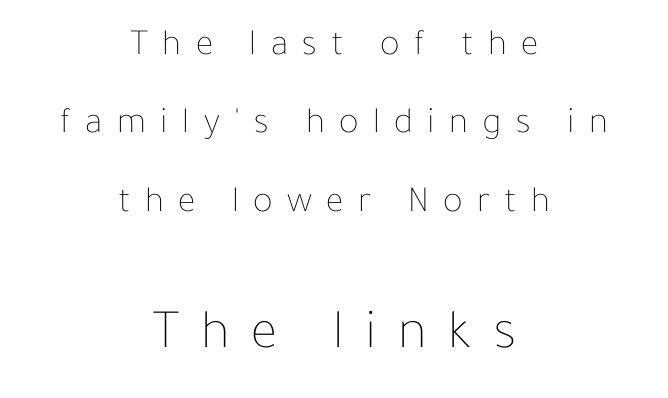
{"italic": "no", "bold": "no", "weight": "thin", "width": "normal", "stroke_contrast": "low", "x_height": "medium", "monospaced": "no", "underline": "no", "align": "center", "line_spacing": "loose", "line_spacing_ratio": 2.12, "letter_spacing": "wide", "letter_spacing_em": 0.39, "larger_block": "second", "size_ratio": 1.51, "glyph_px": 56}
